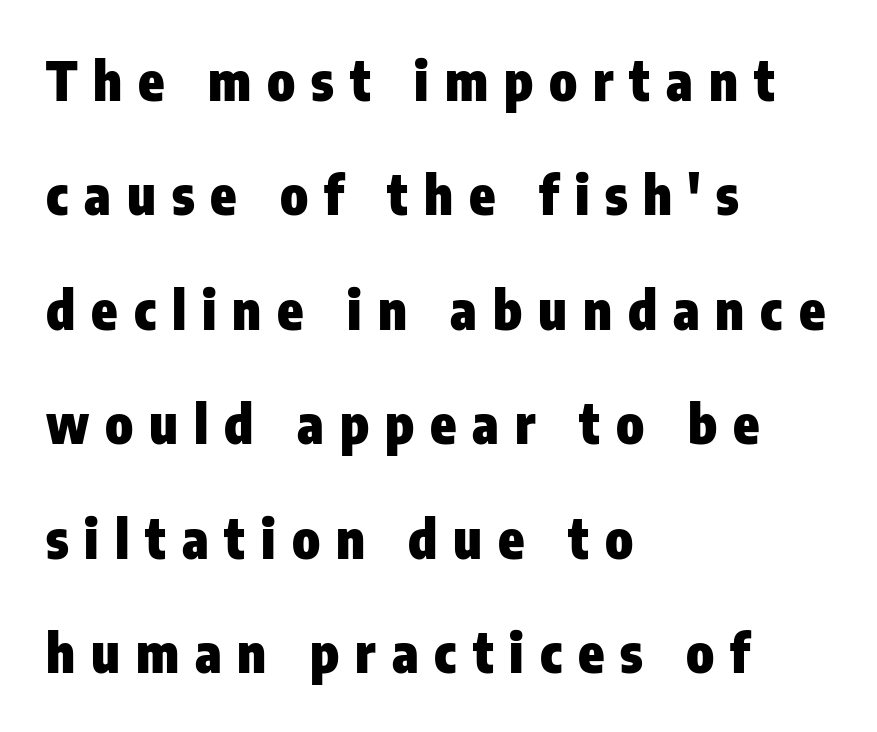
Q: Is the text bold? A: Yes.
Q: Is the text italic (slanted)? A: No, it is upright.
Q: Is the typeface a serif or a sans-serif typeface? A: Sans-serif.
Q: Is the text underlined? A: No.
Q: How is the paragraph aligned? A: Left-aligned.
Q: Is the spacing between letters normal or unusually wide? A: Unusually wide.
Q: Is the spacing between lines tight, normal or loose? A: Loose.
Q: Width (condensed, normal, or wide)? A: Condensed.
Q: Stroke contrast? A: Low.
Q: x-height? A: Medium.
Q: Monospaced? A: No.
